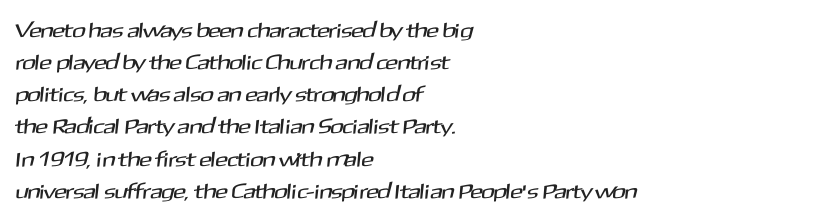
The image shows 21 px text type; set left-aligned, normal line spacing (1.53x), normal letter spacing, not underlined.
